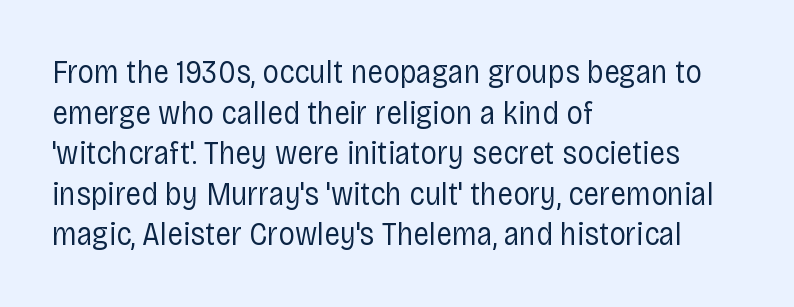
The image shows 33 px regular-weight, condensed sans-serif type, upright; set left-aligned, line spacing 1.23x, normal letter spacing, not underlined; low stroke contrast and a large x-height.
